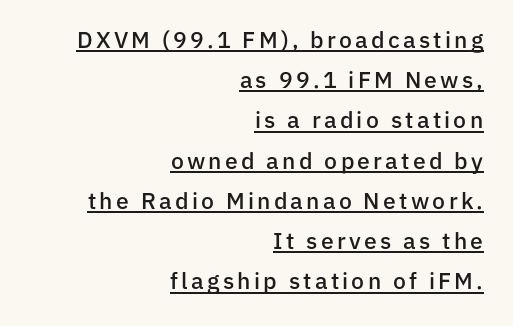
Q: Is the text bold? A: Semi-bold.
Q: Is the text italic (slanted)? A: No, it is upright.
Q: Is the text underlined? A: Yes.
Q: How is the paragraph aligned? A: Right-aligned.
